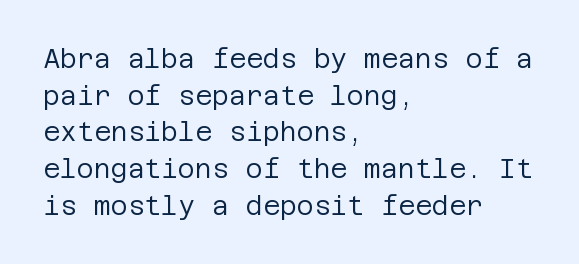
{"italic": "no", "bold": "no", "underline": "no", "align": "left", "line_spacing": "normal", "line_spacing_ratio": 1.41, "letter_spacing": "normal", "letter_spacing_em": 0.0, "glyph_px": 26}
